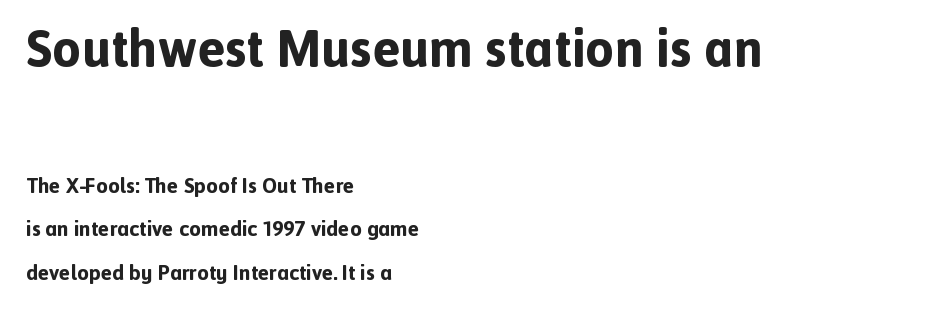
Q: Is the text bold? A: Yes.
Q: Is the text italic (slanted)? A: No, it is upright.
Q: Is the typeface a serif or a sans-serif typeface? A: Sans-serif.
Q: Is the text underlined? A: No.
Q: How is the paragraph aligned? A: Left-aligned.
Q: Is the spacing between letters normal or unusually wide? A: Normal.
Q: Is the spacing between lines tight, normal or loose? A: Loose.
Q: Which block of text is set in a larger size, the first (top) or the second (bottom)? A: The first (top) one.
Q: Width (condensed, normal, or wide)? A: Normal.
Q: x-height? A: Medium.
Q: Monospaced? A: No.
